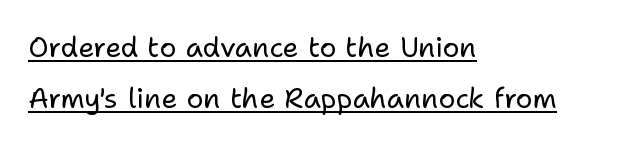
The image shows 28 px regular-weight sans-serif type, upright; set left-aligned, line spacing 1.81x, normal letter spacing, underlined; low stroke contrast and a medium x-height.
